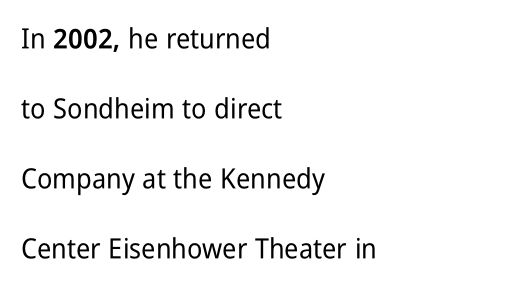
Q: Is the text italic (slanted)? A: No, it is upright.
Q: Is the typeface a serif or a sans-serif typeface? A: Sans-serif.
Q: Is the text underlined? A: No.
Q: How is the paragraph aligned? A: Left-aligned.
Q: Is the spacing between letters normal or unusually wide? A: Normal.
Q: Is the spacing between lines tight, normal or loose? A: Loose.
Q: Width (condensed, normal, or wide)? A: Condensed.
Q: Stroke contrast? A: Low.
Q: x-height? A: Medium.
Q: Monospaced? A: No.
